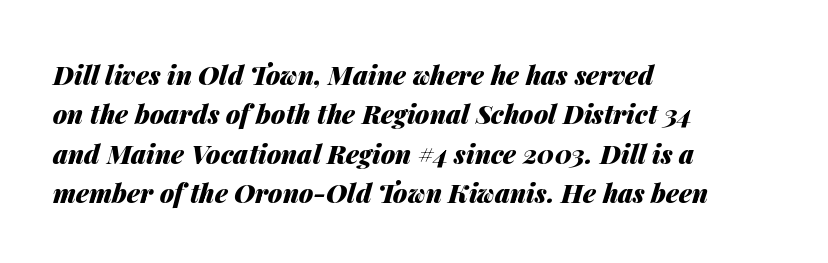
The image shows 26 px bold type, italic (leaning right); set left-aligned, normal line spacing (1.51x), normal letter spacing, not underlined.
